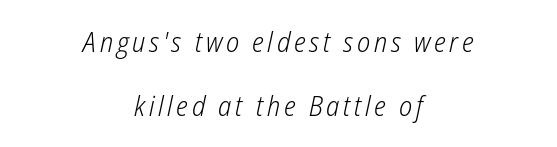
Check the space under the baseline: it is left empty. Baseline-to-baseline distance is far greater than the letter height. The typeface has the unassuming heft of standard copy or less. Yep, that's italic — everything's leaning.
